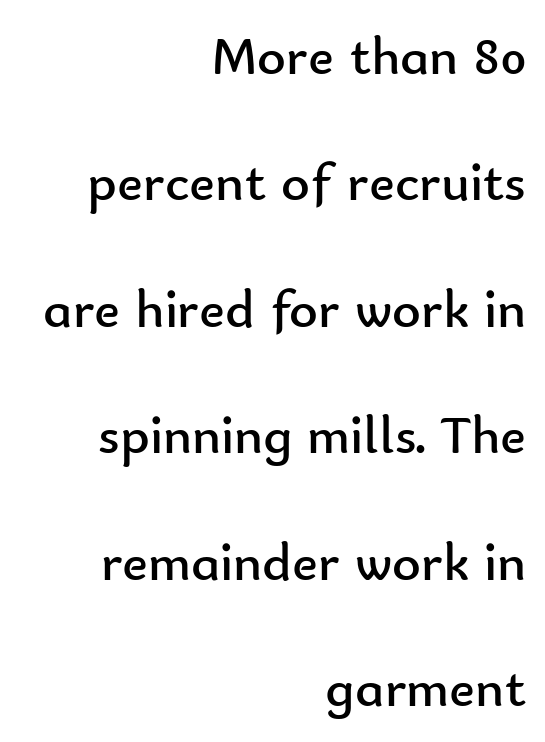
Q: Is the text bold? A: No.
Q: Is the text italic (slanted)? A: No, it is upright.
Q: Is the typeface a serif or a sans-serif typeface? A: Sans-serif.
Q: Is the text underlined? A: No.
Q: How is the paragraph aligned? A: Right-aligned.
Q: Is the spacing between letters normal or unusually wide? A: Normal.
Q: Is the spacing between lines tight, normal or loose? A: Loose.
Q: Width (condensed, normal, or wide)? A: Normal.
Q: Stroke contrast? A: Low.
Q: x-height? A: Small.
Q: Monospaced? A: No.
